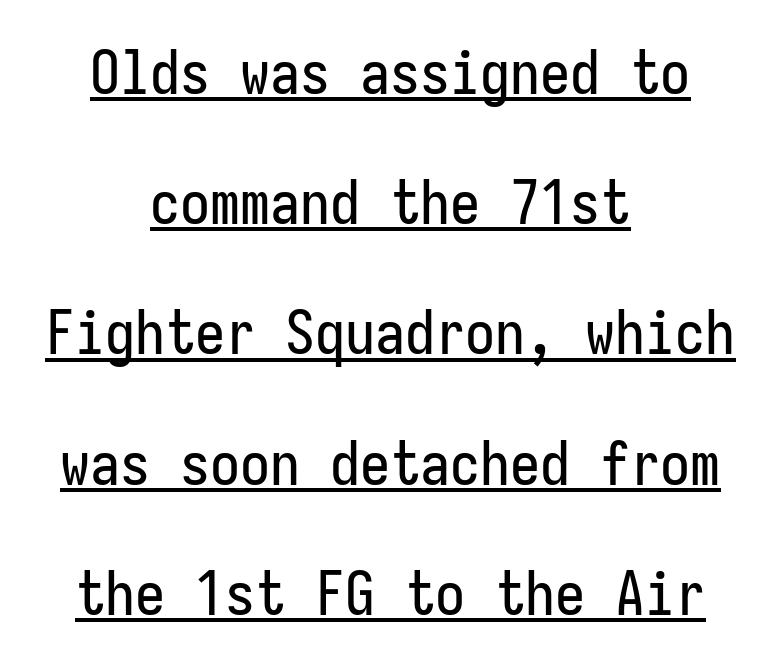
The image shows 60 px condensed sans-serif type, upright; set centered, loose line spacing (2.17x), normal letter spacing, underlined; low stroke contrast and a medium x-height.
